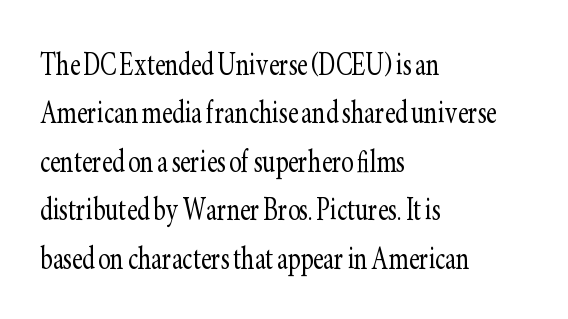
Classification — serif. Reading down the block, your eye returns to a fixed left position each line. Is this a fixed-width face? No — the glyphs have proportional, varying widths. No extra ink here — the face is not bold.
